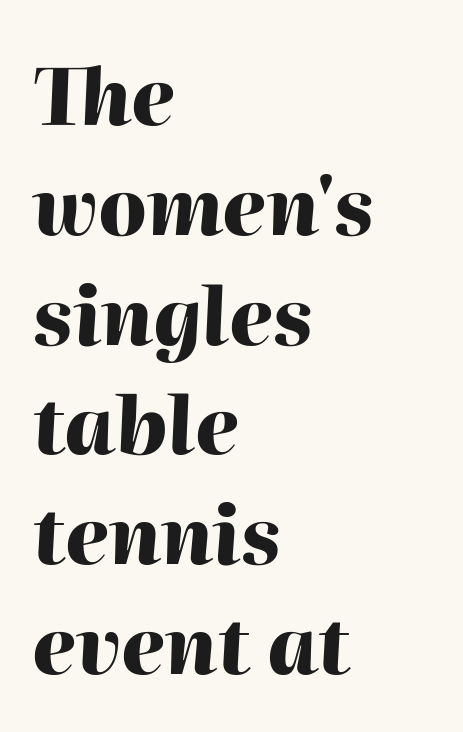
Q: Is the text bold? A: Yes.
Q: Is the text italic (slanted)? A: Yes, it leans right by about 2 degrees.
Q: Is the text underlined? A: No.
Q: How is the paragraph aligned? A: Left-aligned.
Q: Is the spacing between letters normal or unusually wide? A: Normal.
Q: Is the spacing between lines tight, normal or loose? A: Normal.
Q: Width (condensed, normal, or wide)? A: Normal.
Q: Stroke contrast? A: High.
Q: x-height? A: Medium.
Q: Monospaced? A: No.
